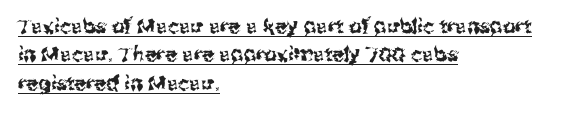
Vertical spacing — default. The lines are quadded left. Tall strokes in this sample are plumb rather than angled. Standard letterfit; no display-style spreading of the glyphs. Underlining? Definitely there.
